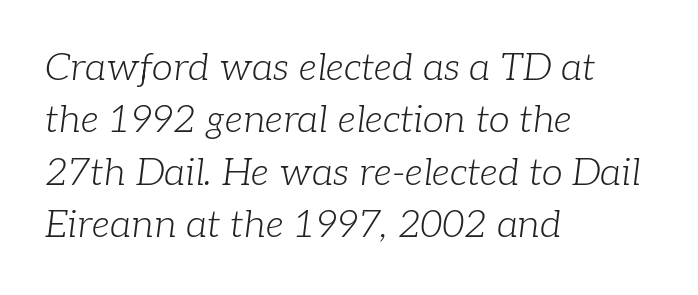
{"serif": "yes", "italic": "yes", "lean": "right", "slant_degrees": 7, "bold": "no", "weight": "light", "width": "normal", "stroke_contrast": "low", "x_height": "medium", "monospaced": "no", "underline": "no", "align": "left", "line_spacing": "normal", "line_spacing_ratio": 1.38, "letter_spacing": "normal", "letter_spacing_em": 0.0, "glyph_px": 38}
